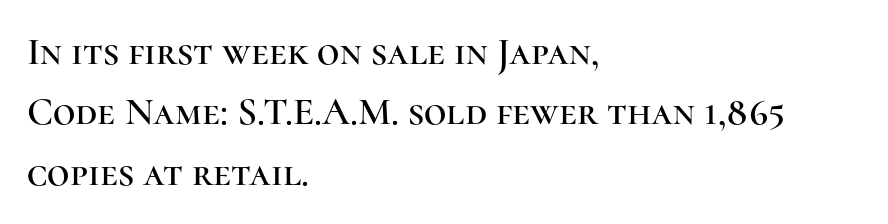
This sample keeps an unexceptional amount of space between lines. Stroke terminals: seriffed. Each letter keeps its own natural width here, so spacing adapts to shape. There is no visible air inserted between adjacent glyphs.
